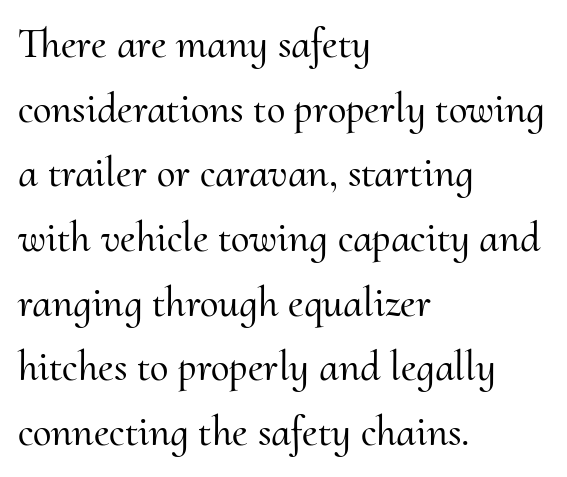
Q: Is the text italic (slanted)? A: No, it is upright.
Q: Is the typeface a serif or a sans-serif typeface? A: Serif.
Q: Is the text underlined? A: No.
Q: How is the paragraph aligned? A: Left-aligned.
Q: Is the spacing between letters normal or unusually wide? A: Normal.
Q: Is the spacing between lines tight, normal or loose? A: Normal.
Q: Width (condensed, normal, or wide)? A: Normal.
Q: Stroke contrast? A: Medium.
Q: x-height? A: Small.
Q: Monospaced? A: No.
